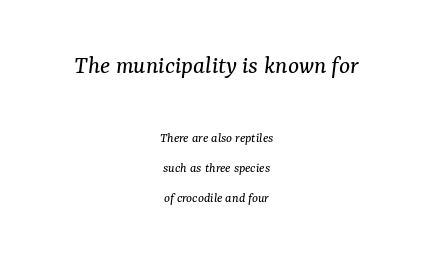
The image shows 26 px text type, italic (leaning right); set centered, loose line spacing (2.15x), normal letter spacing, not underlined; the first (top) block is 1.86x larger.
